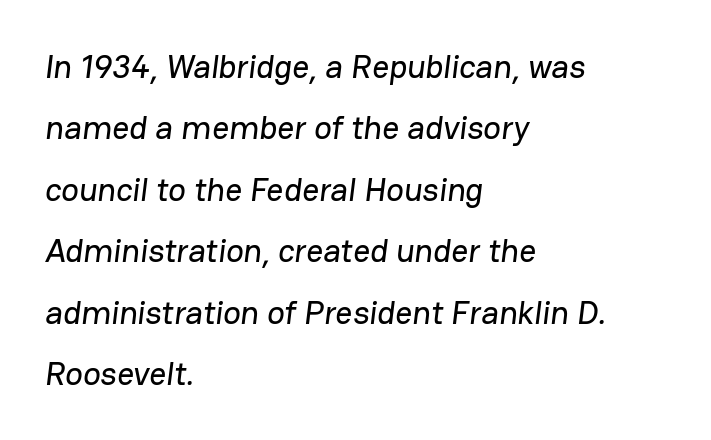
The designer went with a sans here, leaving each stem footless. Notice how the passage keeps a crisp vertical edge on the left only. Character widths vary here, with narrow letters taking less room than wide ones. Look at the tracking — it's just the regular setting, nothing added. The foot of each line stays bare and open.
